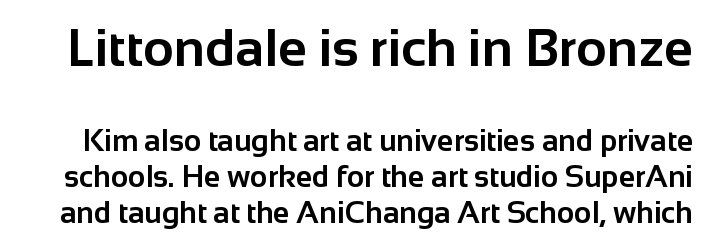
The space beneath each line is pristine and unruled. This is the regular roman posture of the typeface. The text was rendered using a sans face with plain stroke endings. Short note: letters normally spaced.
